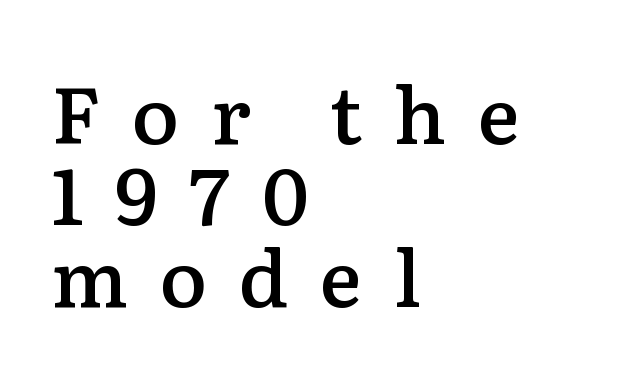
Q: Is the text bold? A: Semi-bold.
Q: Is the text italic (slanted)? A: No, it is upright.
Q: Is the typeface a serif or a sans-serif typeface? A: Serif.
Q: Is the text underlined? A: No.
Q: How is the paragraph aligned? A: Left-aligned.
Q: Is the spacing between letters normal or unusually wide? A: Unusually wide.
Q: Is the spacing between lines tight, normal or loose? A: Tight.
Q: Width (condensed, normal, or wide)? A: Normal.
Q: Stroke contrast? A: Low.
Q: x-height? A: Medium.
Q: Monospaced? A: No.
